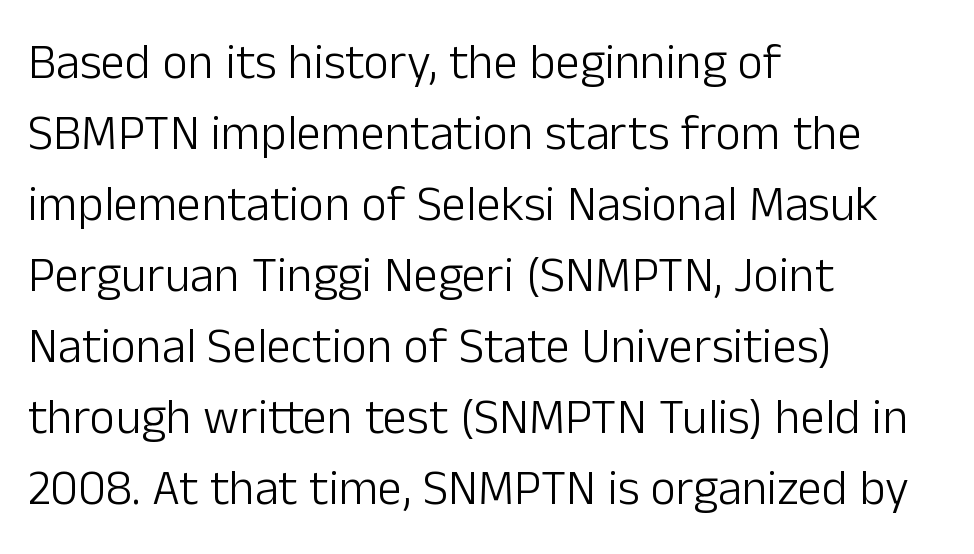
Nobody touched the tracking dial on this one. A clean baseline with only descenders dipping below it. A light-to-regular cut is what we see here. The specimen reads as upright at a glance. Think of a printed novel: that variable character pitch is what you see here.
